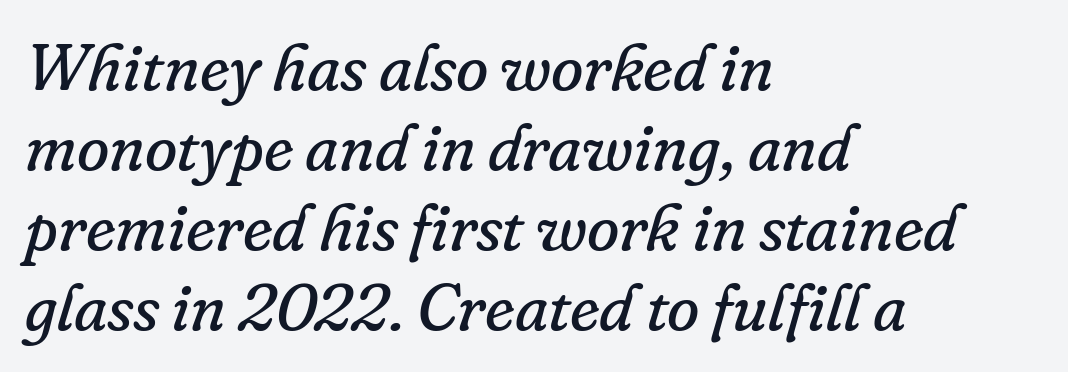
{"serif": "yes", "italic": "yes", "lean": "right", "slant_degrees": 16, "bold": "no", "weight": "regular", "width": "normal", "stroke_contrast": "low", "x_height": "small", "monospaced": "no", "underline": "no", "align": "left", "line_spacing_ratio": 1.21, "letter_spacing": "normal", "letter_spacing_em": 0.0, "glyph_px": 66}
